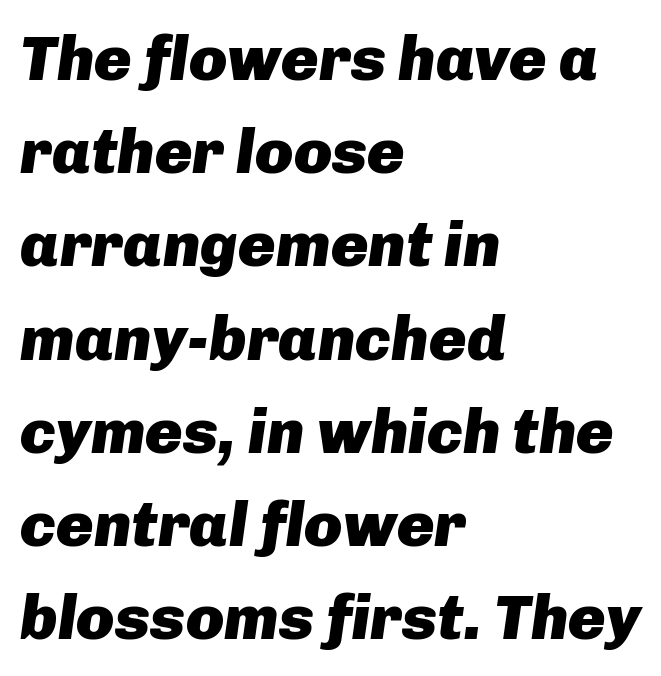
The image shows 63 px heavy type, italic (leaning right); set left-aligned, normal line spacing (1.48x), normal letter spacing, not underlined; low stroke contrast and a medium x-height.
